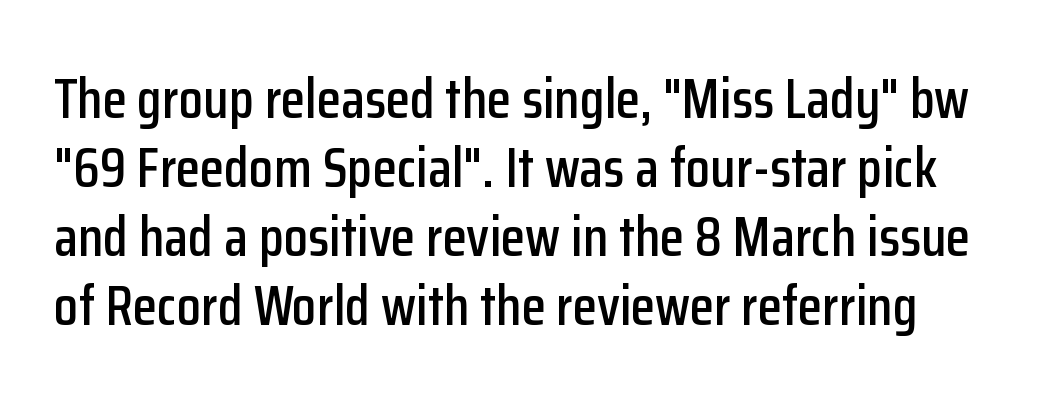
The image shows 56 px condensed sans-serif type, upright; set line spacing 1.23x, normal letter spacing, not underlined; low stroke contrast and a medium x-height.
